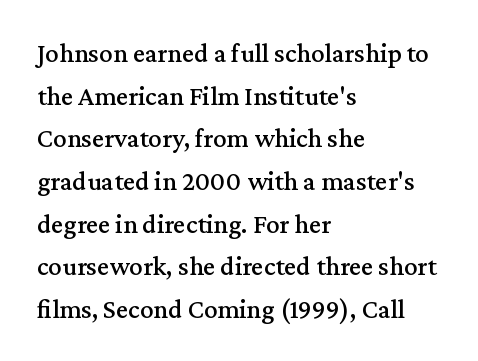
{"italic": "no", "underline": "no", "align": "left", "line_spacing": "normal", "line_spacing_ratio": 1.58, "letter_spacing": "normal", "letter_spacing_em": 0.0, "glyph_px": 27}
